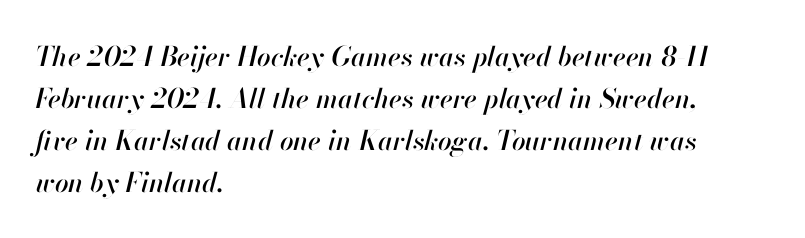
Compared with ordinary roman type, these characters are visibly tilted. The words here are not underlined. Normally led — the rows are evenly, conventionally spaced. The rag falls on the right side of this text block. You could call the tracking neutral — neither tight nor loose.
